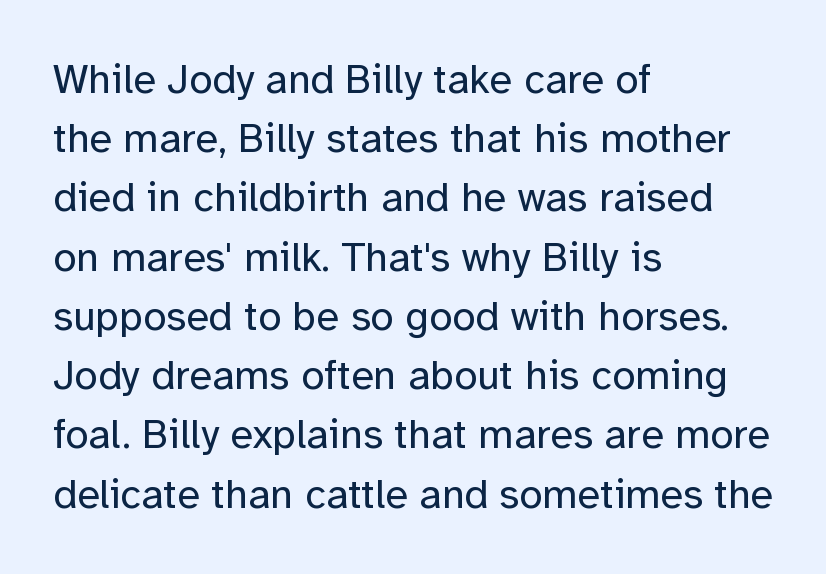
{"serif": "no", "italic": "no", "bold": "no", "weight": "regular", "width": "normal", "stroke_contrast": "low", "x_height": "medium", "monospaced": "no", "underline": "no", "align": "left", "line_spacing": "normal", "line_spacing_ratio": 1.41, "letter_spacing": "normal", "letter_spacing_em": 0.0, "glyph_px": 42}
